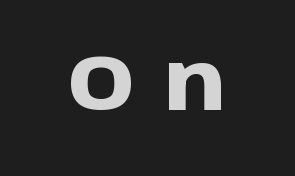
Does the lettering tilt? It doesn't — this is upright. Underline: absent. Note the varied advance widths — an 'i' is clearly narrower than an 'm'. To sum up the face: it is a sans, with no serifs.
